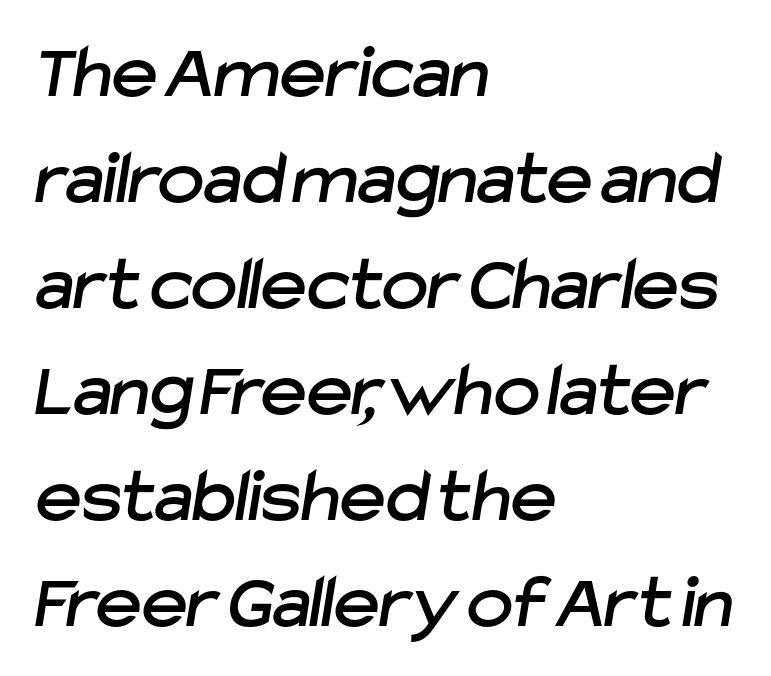
The type is set solid horizontally, with unmodified tracking. What's the leading like? Ordinary, nothing unusual. A typesetter would call this proportional, since set widths differ per character. Beneath every word, the page is bare. Look at the bottom of the vertical strokes: they stop flat, with no serifs.
